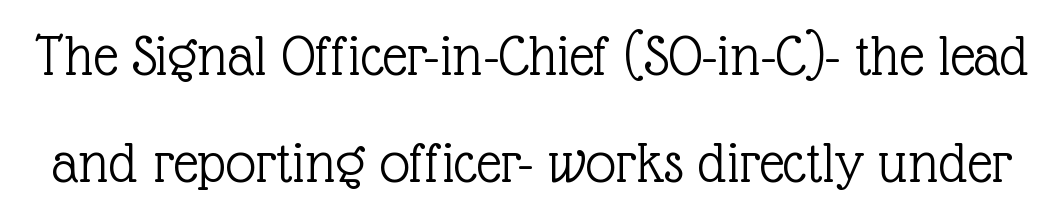
Type without underlining. You could not count columns in this text — the font is proportionally spaced. A roman cut, with each character standing at attention. Examine the stroke ends and you'll spot serifs. There is no visible air inserted between adjacent glyphs.
